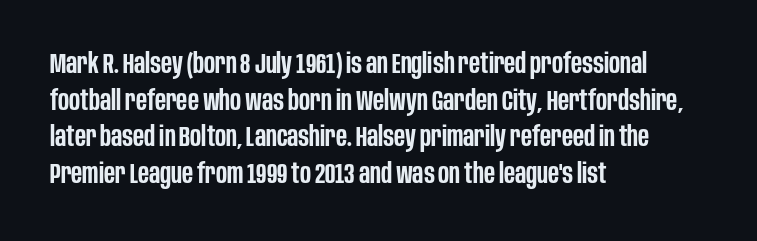
The image shows 28 px semibold, condensed sans-serif type, upright; set left-aligned, normal line spacing (1.31x), normal letter spacing, not underlined; low stroke contrast and a large x-height.
